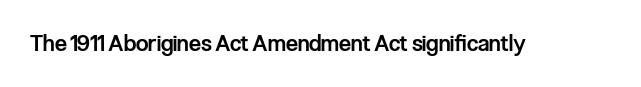
The image shows 22 px text type, upright; set normal letter spacing, not underlined.
